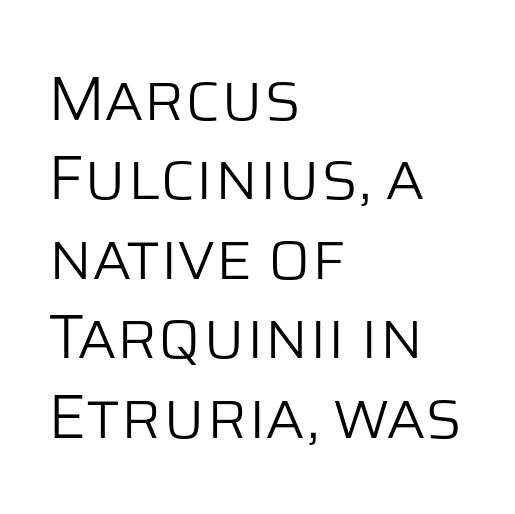
The image shows 63 px light sans-serif type, upright; set left-aligned, normal line spacing (1.26x), normal letter spacing, not underlined; low stroke contrast and a large x-height.
